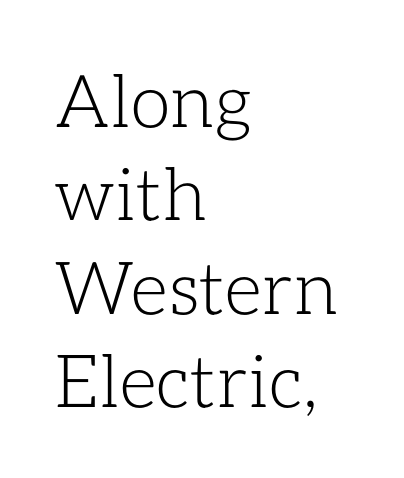
Q: Is the text bold? A: No.
Q: Is the text italic (slanted)? A: No, it is upright.
Q: Is the text underlined? A: No.
Q: How is the paragraph aligned? A: Left-aligned.
Q: Is the spacing between letters normal or unusually wide? A: Normal.
Q: Is the spacing between lines tight, normal or loose? A: Normal.
Q: Width (condensed, normal, or wide)? A: Normal.
Q: Stroke contrast? A: Low.
Q: x-height? A: Medium.
Q: Monospaced? A: No.
